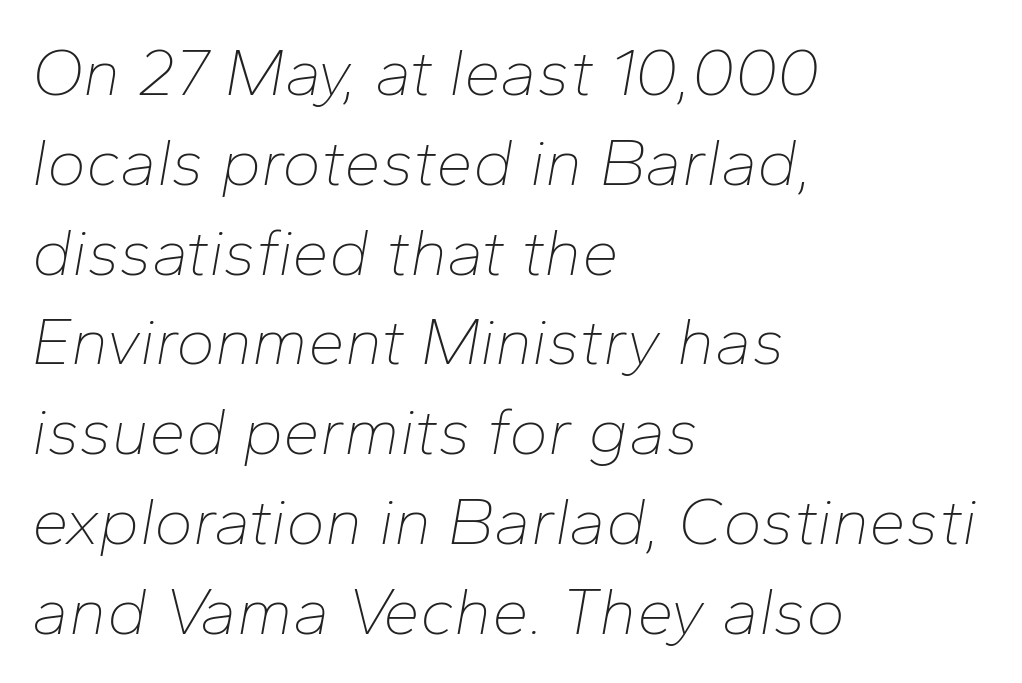
{"italic": "yes", "lean": "right", "slant_degrees": 10, "bold": "no", "weight": "thin", "width": "normal", "stroke_contrast": "low", "x_height": "medium", "monospaced": "no", "underline": "no", "align": "left", "line_spacing": "normal", "line_spacing_ratio": 1.36, "letter_spacing": "normal", "letter_spacing_em": 0.0, "glyph_px": 66}
